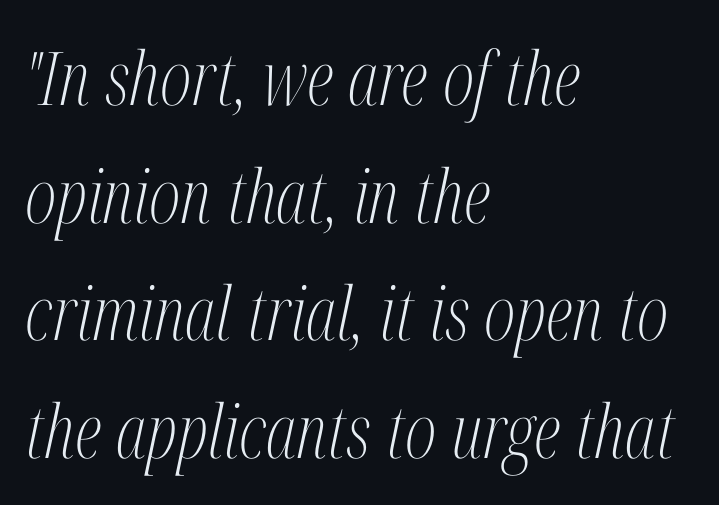
The image shows 74 px light, condensed serif type, italic (leaning right); set left-aligned, normal line spacing (1.59x), normal letter spacing, not underlined; medium stroke contrast and a medium x-height.
